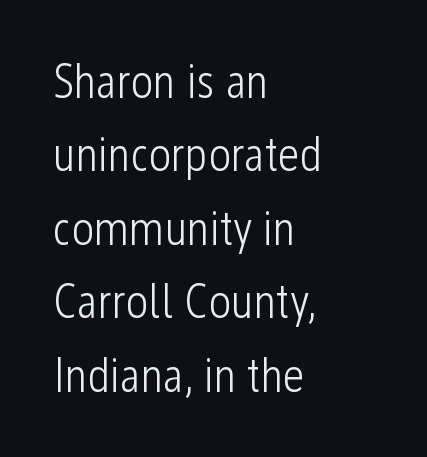
Characters remain perfectly vertical along every line. You could call the tracking neutral — neither tight nor loose. Rule under the text: the space is simply empty. Character widths vary here, with narrow letters taking less room than wide ones.
